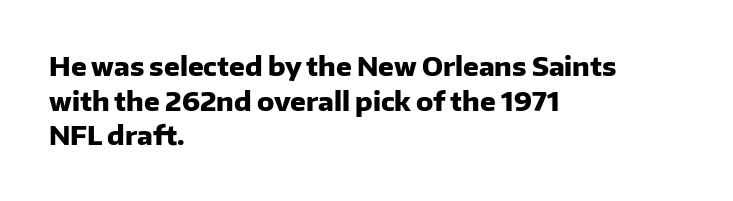
Do the letters lean? They stand straight. Standard letterfit; no display-style spreading of the glyphs. The strip under each line holds only bare page. The rendering anchors every line to the left-hand side. The glyphs have the mass of a bold cut. Quick note: interline space is typical.
